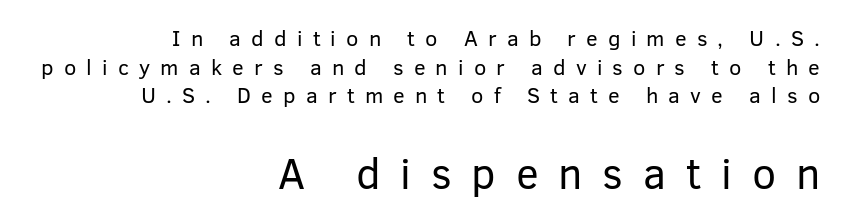
The image shows 43 px regular-weight sans-serif type, upright; set right-aligned, normal line spacing (1.3x), unusually wide letter spacing (+0.46 em), not underlined; the second (bottom) block is 1.95x larger; low stroke contrast and a medium x-height.
